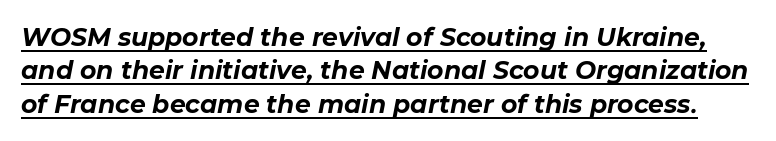
{"italic": "yes", "lean": "right", "slant_degrees": 11, "bold": "yes", "underline": "yes", "line_spacing": "normal", "line_spacing_ratio": 1.34, "letter_spacing": "normal", "letter_spacing_em": 0.0, "glyph_px": 25}
